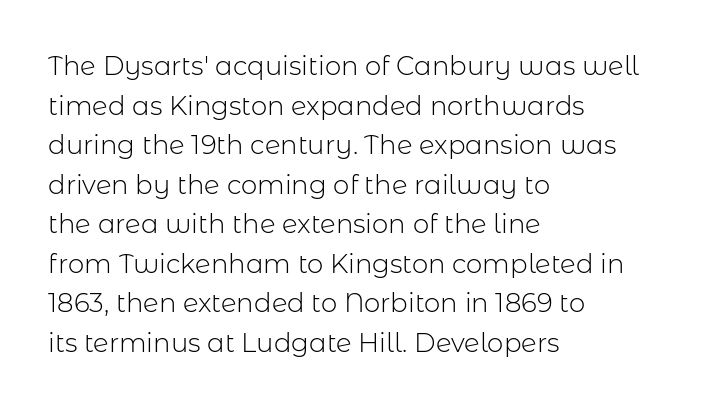
The image shows 26 px text type, upright; set left-aligned, normal line spacing (1.52x), normal letter spacing, not underlined.
